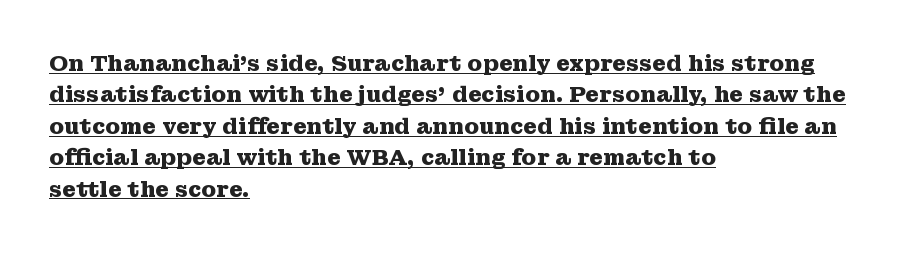
The image shows 22 px bold type, upright; set left-aligned, normal line spacing (1.43x), normal letter spacing, underlined.
